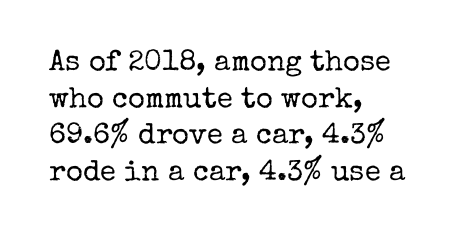
Q: Is the text bold? A: No.
Q: Is the text italic (slanted)? A: No, it is upright.
Q: Is the typeface a serif or a sans-serif typeface? A: Serif.
Q: Is the text underlined? A: No.
Q: How is the paragraph aligned? A: Left-aligned.
Q: Is the spacing between letters normal or unusually wide? A: Normal.
Q: Is the spacing between lines tight, normal or loose? A: Normal.
Q: Width (condensed, normal, or wide)? A: Normal.
Q: Stroke contrast? A: Low.
Q: x-height? A: Medium.
Q: Monospaced? A: No.
